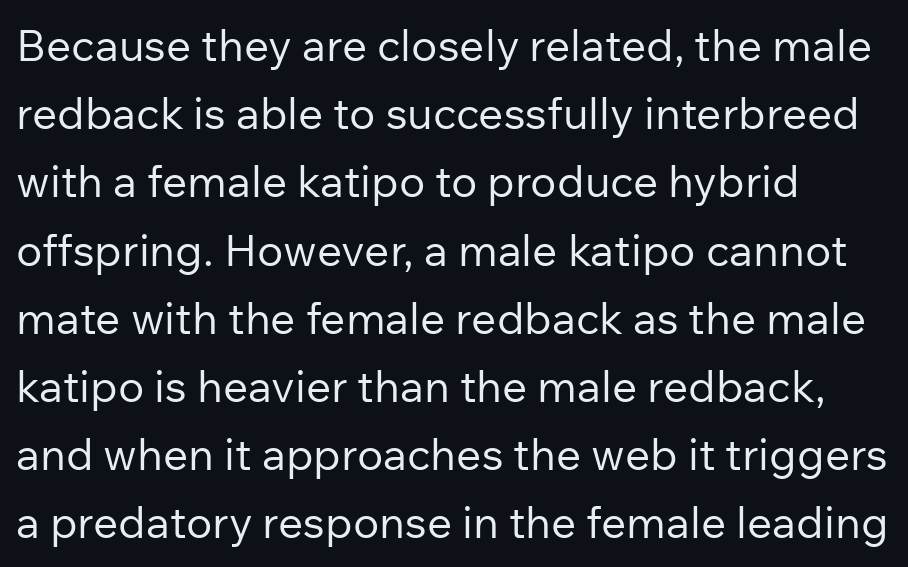
Q: Is the text bold? A: No.
Q: Is the text italic (slanted)? A: No, it is upright.
Q: Is the typeface a serif or a sans-serif typeface? A: Sans-serif.
Q: Is the text underlined? A: No.
Q: How is the paragraph aligned? A: Left-aligned.
Q: Is the spacing between letters normal or unusually wide? A: Normal.
Q: Is the spacing between lines tight, normal or loose? A: Normal.
Q: Width (condensed, normal, or wide)? A: Normal.
Q: Stroke contrast? A: Low.
Q: x-height? A: Medium.
Q: Monospaced? A: No.
